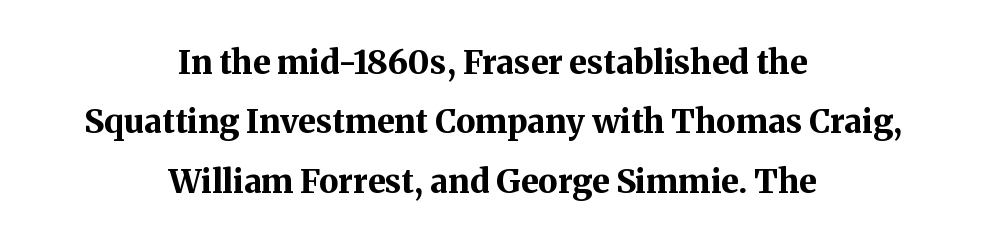
Q: Is the text bold? A: Yes.
Q: Is the text italic (slanted)? A: No, it is upright.
Q: Is the typeface a serif or a sans-serif typeface? A: Serif.
Q: Is the text underlined? A: No.
Q: How is the paragraph aligned? A: Centered.
Q: Is the spacing between letters normal or unusually wide? A: Normal.
Q: Width (condensed, normal, or wide)? A: Normal.
Q: Stroke contrast? A: Medium.
Q: x-height? A: Medium.
Q: Monospaced? A: No.
